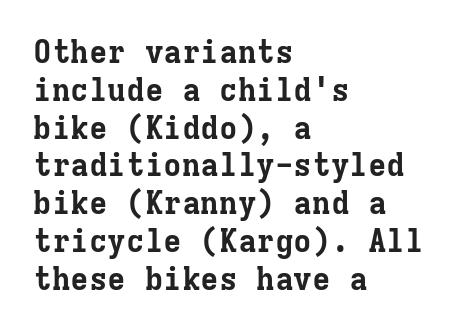
The image shows 31 px bold serif type, upright, monospaced; set left-aligned, line spacing 1.22x, normal letter spacing, not underlined; low stroke contrast and a medium x-height.
